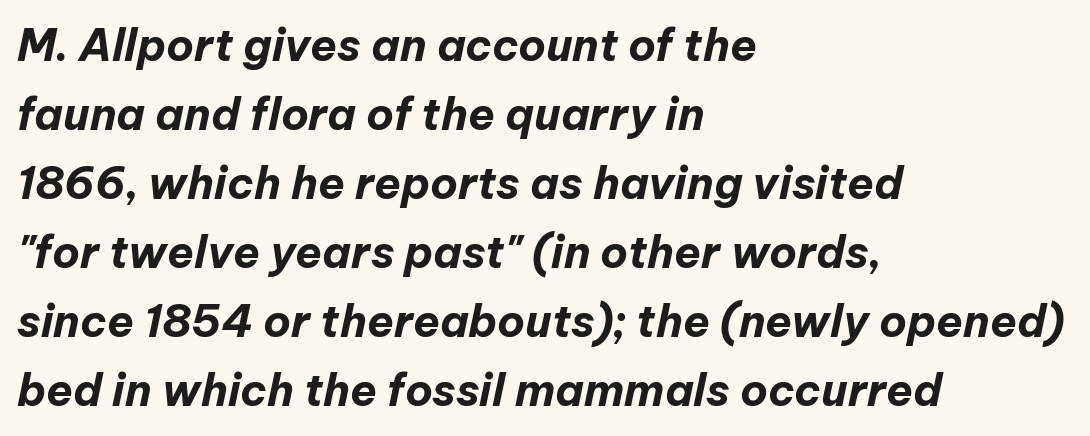
{"italic": "yes", "lean": "right", "slant_degrees": 12, "bold": "yes", "weight": "bold", "width": "normal", "stroke_contrast": "low", "x_height": "medium", "monospaced": "no", "underline": "no", "align": "left", "line_spacing": "normal", "line_spacing_ratio": 1.57, "letter_spacing": "normal", "letter_spacing_em": 0.0, "glyph_px": 44}
